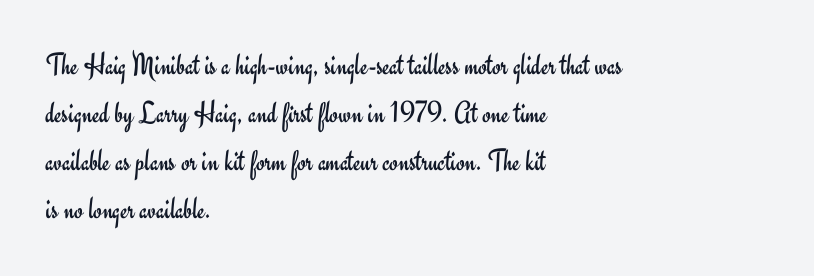
{"serif": "no", "bold": "no", "weight": "regular", "width": "normal", "stroke_contrast": "low", "x_height": "small", "monospaced": "no", "underline": "no", "align": "left", "line_spacing": "normal", "line_spacing_ratio": 1.55, "letter_spacing": "normal", "letter_spacing_em": 0.0, "glyph_px": 31}
